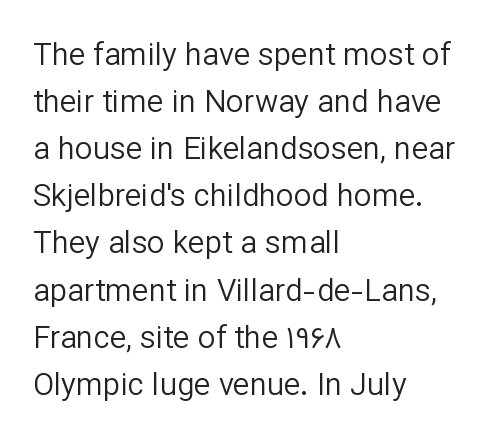
Proportional: the letters do not fall into vertical columns. The space directly below the letters is spotless. Does the type have serifs? No, each stem ends abruptly. The letterforms sit at book weight or below.
